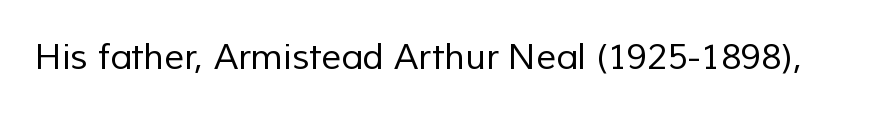
These lines are rendered in a variable-pitch font. The zone under the glyphs is completely vacant. Weight class: somewhere from thin through regular. The rendering shows plain stroke endings on the letterforms — a sans-serif design.
